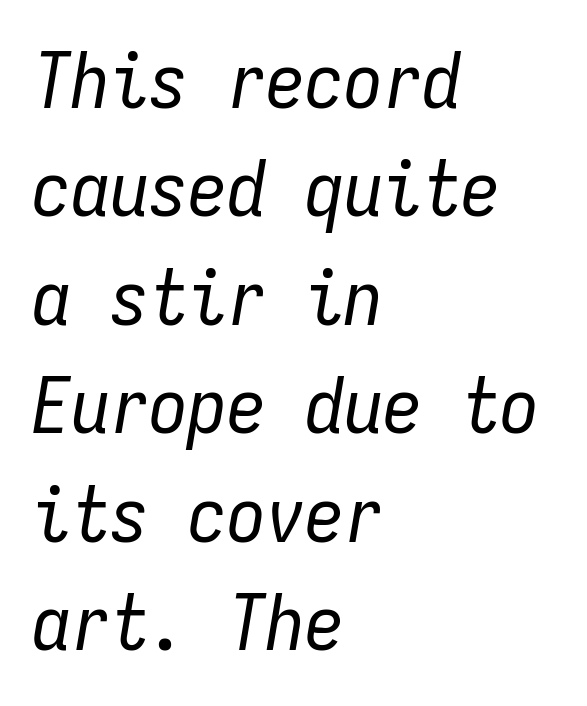
Weight: regular or lighter. Interline gaps are of average width in this sample. The string is rendered with underlining switched off. The axis of the letterforms is tilted away from vertical.
